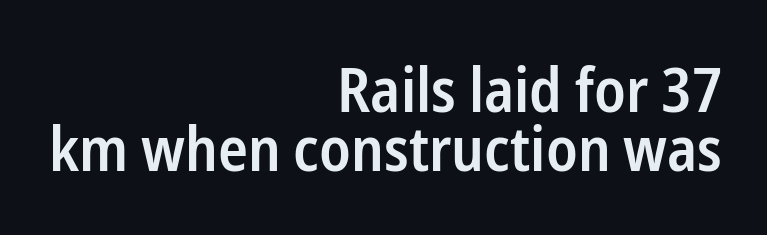
Bare-footed words on every line. I'd call this a sans setting — the letters go barefoot. The lettering stays uniformly vertical, giving the passage a roman look. You could call the tracking neutral — neither tight nor loose. Varying glyph widths throughout — classic text-font behaviour. The setting favours the right margin, as signatures and pull-quotes sometimes do.
